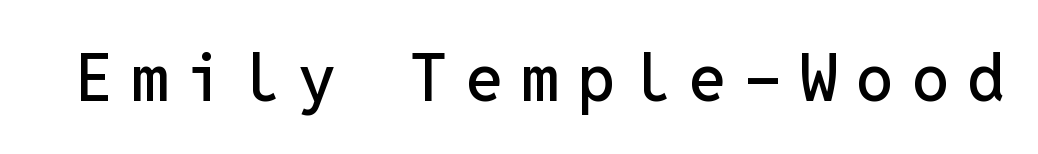
Q: Is the text italic (slanted)? A: No, it is upright.
Q: Is the typeface a serif or a sans-serif typeface? A: Sans-serif.
Q: Is the text underlined? A: No.
Q: Is the spacing between letters normal or unusually wide? A: Unusually wide.
Q: Width (condensed, normal, or wide)? A: Normal.
Q: Stroke contrast? A: Low.
Q: x-height? A: Medium.
Q: Monospaced? A: Yes.
